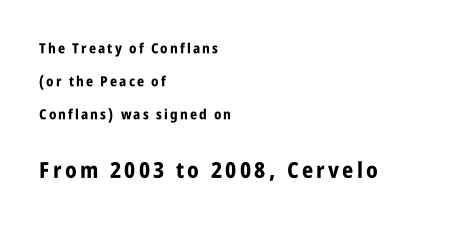
These lines stack with their left ends in a neat column. Ascenders rise straight up at ninety degrees. Weight check: bold — yes, fully. The foot of each line stays bare and open. The lower block of text is set noticeably larger than the block above it.
